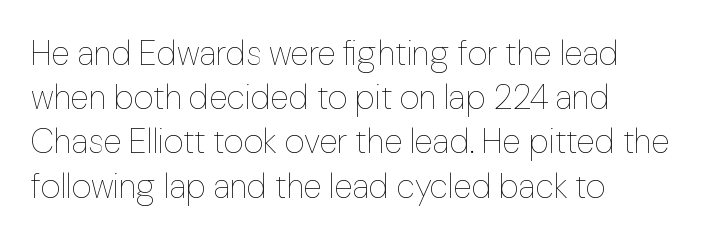
Is this a fixed-width face? No — the glyphs have proportional, varying widths. The paragraph shown leans on its left margin. The line-height multiplier appears to be the usual default. Characters follow at the spacing the type designer built in. The letterforms sit at book weight or below. Nope, not italic — everything's standing straight.
